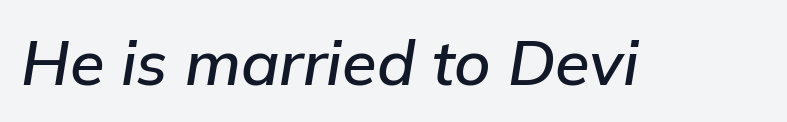
What stands out about the letter spacing? Nothing — it is the standard amount. These lines are rendered in a variable-pitch font. Slant detected: the letters are inclined. Lines of text with bare space underneath.
